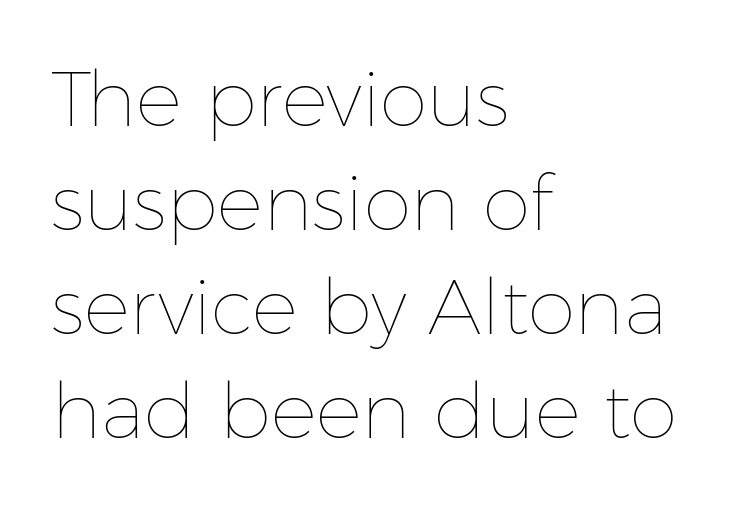
The image shows 77 px thin type, upright; set left-aligned, normal line spacing (1.35x), normal letter spacing, not underlined; low stroke contrast and a medium x-height.
